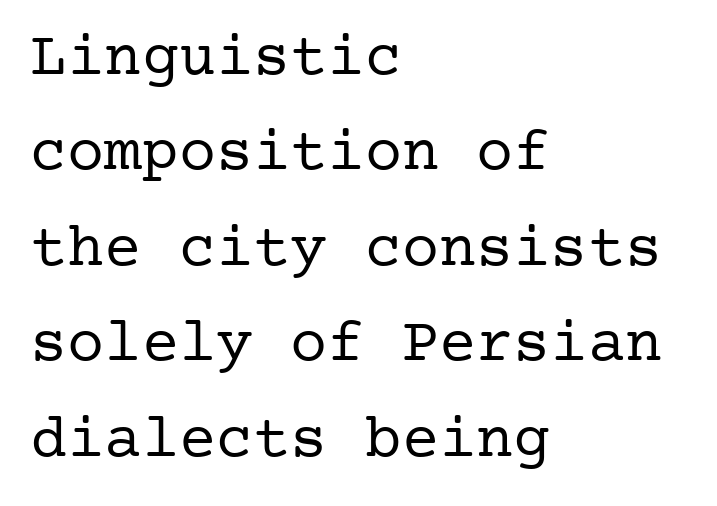
Q: Is the text bold? A: No.
Q: Is the text italic (slanted)? A: No, it is upright.
Q: Is the typeface a serif or a sans-serif typeface? A: Serif.
Q: Is the text underlined? A: No.
Q: How is the paragraph aligned? A: Left-aligned.
Q: Is the spacing between letters normal or unusually wide? A: Normal.
Q: Is the spacing between lines tight, normal or loose? A: Normal.
Q: Width (condensed, normal, or wide)? A: Normal.
Q: Stroke contrast? A: Low.
Q: x-height? A: Medium.
